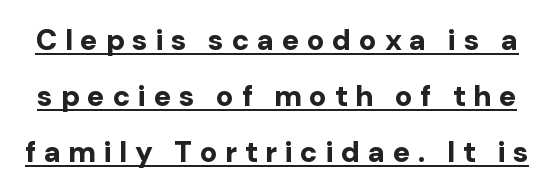
Q: Is the text bold? A: Yes.
Q: Is the text italic (slanted)? A: No, it is upright.
Q: Is the typeface a serif or a sans-serif typeface? A: Sans-serif.
Q: Is the text underlined? A: Yes.
Q: Is the spacing between letters normal or unusually wide? A: Unusually wide.
Q: Is the spacing between lines tight, normal or loose? A: Loose.
Q: Width (condensed, normal, or wide)? A: Normal.
Q: Stroke contrast? A: Low.
Q: x-height? A: Medium.
Q: Monospaced? A: No.
